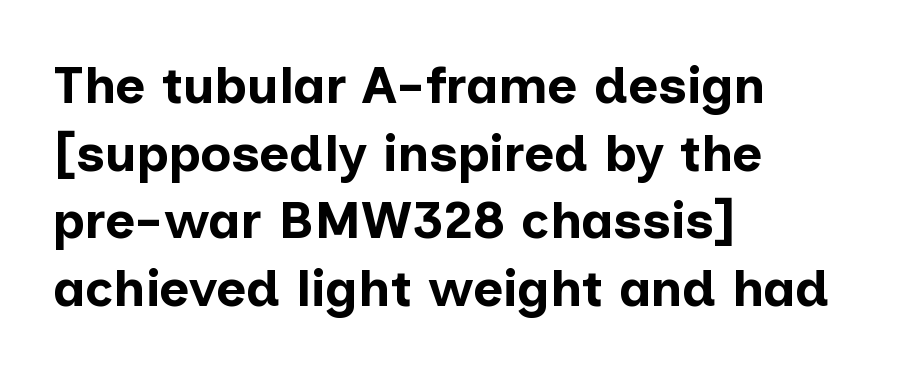
Q: Is the text bold? A: Yes.
Q: Is the text italic (slanted)? A: No, it is upright.
Q: Is the typeface a serif or a sans-serif typeface? A: Sans-serif.
Q: Is the text underlined? A: No.
Q: How is the paragraph aligned? A: Left-aligned.
Q: Is the spacing between letters normal or unusually wide? A: Normal.
Q: Is the spacing between lines tight, normal or loose? A: Normal.
Q: Width (condensed, normal, or wide)? A: Normal.
Q: Stroke contrast? A: Low.
Q: x-height? A: Medium.
Q: Monospaced? A: No.
